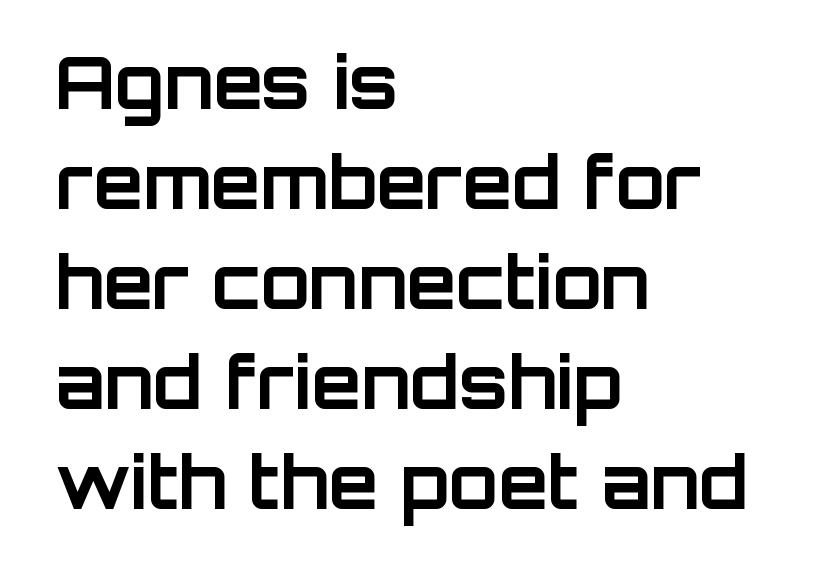
{"serif": "no", "italic": "no", "bold": "yes", "weight": "bold", "width": "normal", "stroke_contrast": "low", "x_height": "large", "monospaced": "no", "underline": "no", "align": "left", "line_spacing": "normal", "line_spacing_ratio": 1.39, "letter_spacing": "normal", "letter_spacing_em": 0.0, "glyph_px": 72}
